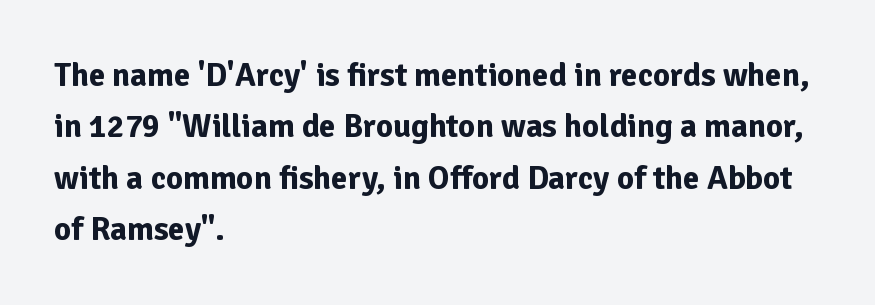
{"serif": "no", "italic": "no", "bold": "yes", "weight": "bold", "width": "normal", "stroke_contrast": "low", "x_height": "medium", "monospaced": "no", "underline": "no", "align": "left", "line_spacing": "normal", "line_spacing_ratio": 1.56, "letter_spacing": "normal", "letter_spacing_em": 0.0, "glyph_px": 33}
